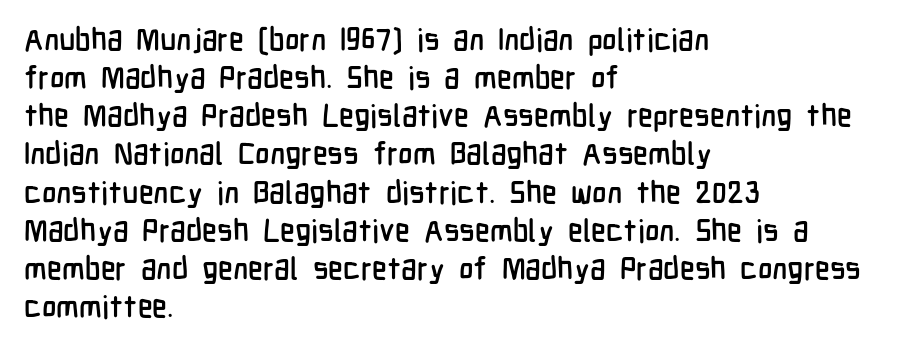
Type without underlining. The type is set solid horizontally, with unmodified tracking. You can tell from the bare stems that sans-serif type was used. Leftover space on each line is placed entirely after the last word. Every character sits straight up, as roman type does. Note the varied advance widths — an 'i' is clearly narrower than an 'm'.
